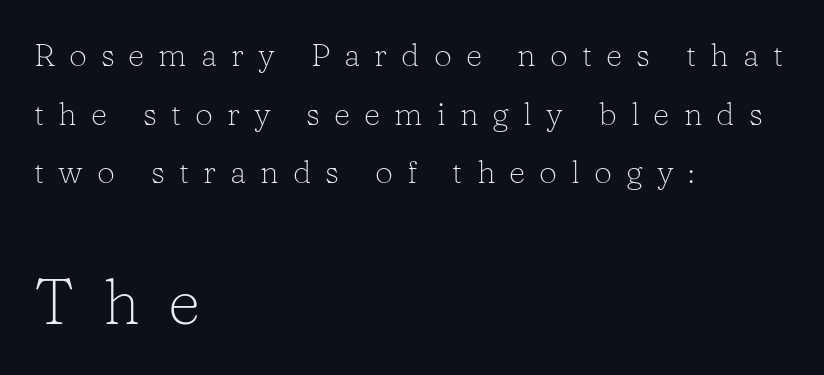
The image shows 64 px light serif type, upright; set left-aligned, line spacing 1.83x, unusually wide letter spacing (+0.44 em), not underlined; the second (bottom) block is 2.0x larger; low stroke contrast and a medium x-height.
